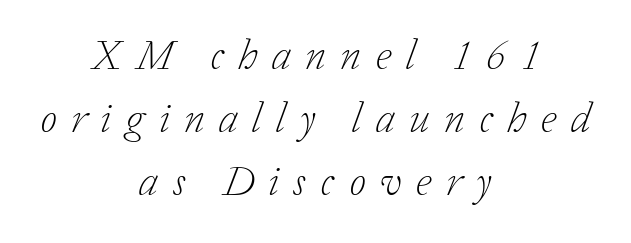
{"serif": "yes", "italic": "yes", "lean": "right", "slant_degrees": 20, "bold": "no", "weight": "light", "width": "normal", "stroke_contrast": "low", "x_height": "medium", "monospaced": "no", "underline": "no", "align": "center", "line_spacing": "normal", "line_spacing_ratio": 1.47, "letter_spacing": "wide", "letter_spacing_em": 0.33, "glyph_px": 43}
